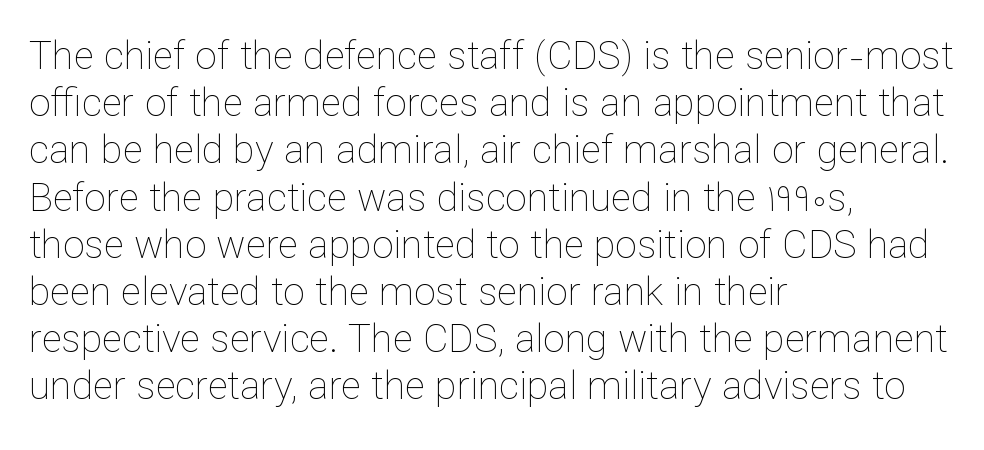
Q: Is the text bold? A: No.
Q: Is the text italic (slanted)? A: No, it is upright.
Q: Is the text underlined? A: No.
Q: How is the paragraph aligned? A: Left-aligned.
Q: Is the spacing between letters normal or unusually wide? A: Normal.
Q: Width (condensed, normal, or wide)? A: Normal.
Q: Stroke contrast? A: Low.
Q: x-height? A: Medium.
Q: Monospaced? A: No.
